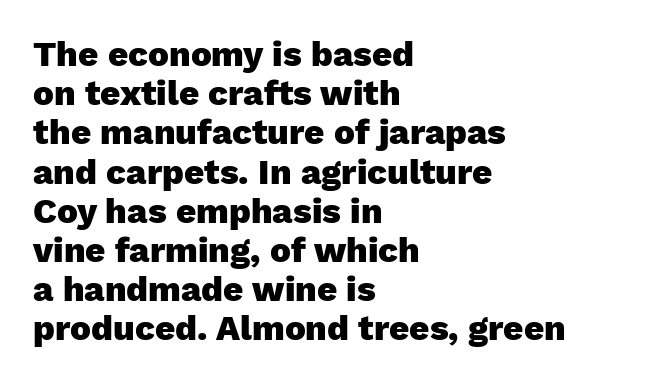
Q: Is the text bold? A: Yes.
Q: Is the text italic (slanted)? A: No, it is upright.
Q: Is the typeface a serif or a sans-serif typeface? A: Sans-serif.
Q: Is the text underlined? A: No.
Q: How is the paragraph aligned? A: Left-aligned.
Q: Is the spacing between letters normal or unusually wide? A: Normal.
Q: Is the spacing between lines tight, normal or loose? A: Tight.
Q: Width (condensed, normal, or wide)? A: Normal.
Q: Stroke contrast? A: Low.
Q: x-height? A: Medium.
Q: Monospaced? A: No.
